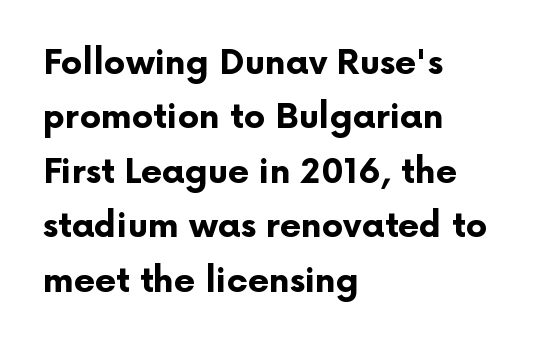
Q: Is the text bold? A: Yes.
Q: Is the text italic (slanted)? A: No, it is upright.
Q: Is the typeface a serif or a sans-serif typeface? A: Sans-serif.
Q: Is the text underlined? A: No.
Q: How is the paragraph aligned? A: Left-aligned.
Q: Is the spacing between letters normal or unusually wide? A: Normal.
Q: Is the spacing between lines tight, normal or loose? A: Normal.
Q: Width (condensed, normal, or wide)? A: Normal.
Q: Stroke contrast? A: Low.
Q: x-height? A: Medium.
Q: Monospaced? A: No.
